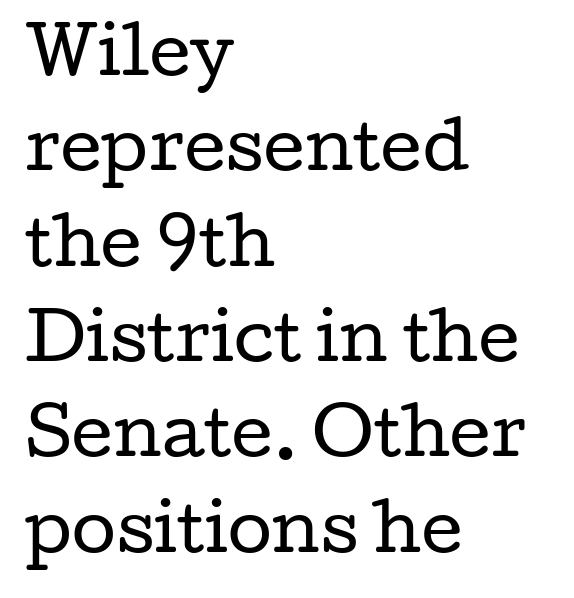
Q: Is the text bold? A: No.
Q: Is the text italic (slanted)? A: No, it is upright.
Q: Is the typeface a serif or a sans-serif typeface? A: Serif.
Q: Is the text underlined? A: No.
Q: How is the paragraph aligned? A: Left-aligned.
Q: Is the spacing between letters normal or unusually wide? A: Normal.
Q: Is the spacing between lines tight, normal or loose? A: Normal.
Q: Width (condensed, normal, or wide)? A: Wide.
Q: Stroke contrast? A: Low.
Q: x-height? A: Medium.
Q: Monospaced? A: No.
